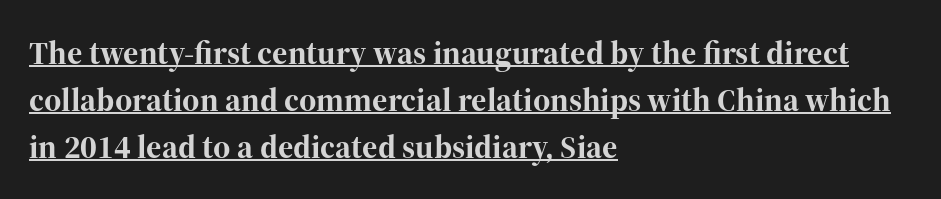
Layout note: lines flush left. Quick note: underline on. No italicization has been applied; the sample stays upright. Is this a sans? No — the strokes have serifs. This block has exactly the height ordinary leading produces. Varying glyph widths throughout — classic text-font behaviour.
